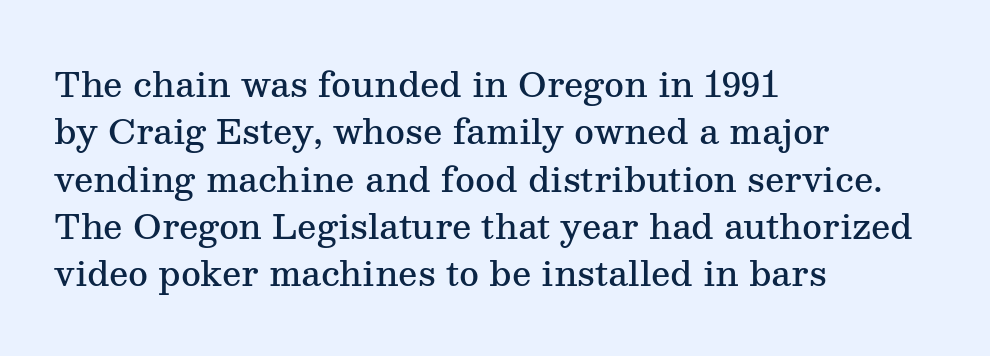
The image shows 34 px semibold serif type, upright; set left-aligned, normal line spacing (1.39x), normal letter spacing, not underlined; medium stroke contrast and a medium x-height.
